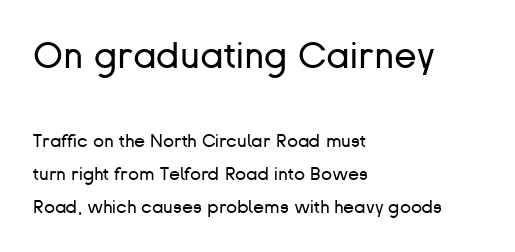
The face used here is rendered with its standard letterfit. Descender tails drop into unmarked territory. Are there feet on the stems? There aren't — it's a sans. The more generous point size was reserved for the upper chunk. A typesetter would call this proportional, since set widths differ per character. Reading down the block, your eye returns to a fixed left position each line.
